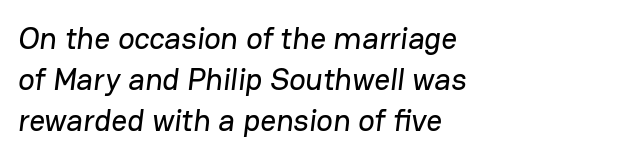
Q: Is the typeface a serif or a sans-serif typeface? A: Sans-serif.
Q: Is the text underlined? A: No.
Q: How is the paragraph aligned? A: Left-aligned.
Q: Is the spacing between letters normal or unusually wide? A: Normal.
Q: Is the spacing between lines tight, normal or loose? A: Normal.
Q: Width (condensed, normal, or wide)? A: Normal.
Q: Stroke contrast? A: Low.
Q: x-height? A: Medium.
Q: Monospaced? A: No.
